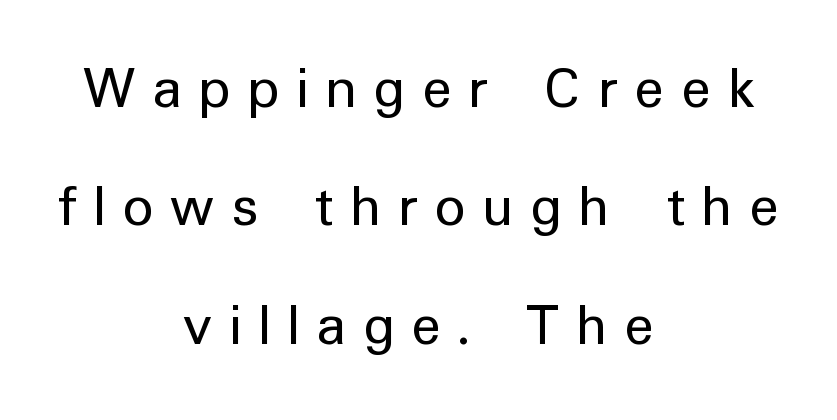
Q: Is the text bold? A: No.
Q: Is the text italic (slanted)? A: No, it is upright.
Q: Is the typeface a serif or a sans-serif typeface? A: Sans-serif.
Q: Is the text underlined? A: No.
Q: How is the paragraph aligned? A: Centered.
Q: Is the spacing between letters normal or unusually wide? A: Unusually wide.
Q: Is the spacing between lines tight, normal or loose? A: Loose.
Q: Width (condensed, normal, or wide)? A: Normal.
Q: Stroke contrast? A: Low.
Q: x-height? A: Medium.
Q: Monospaced? A: No.
